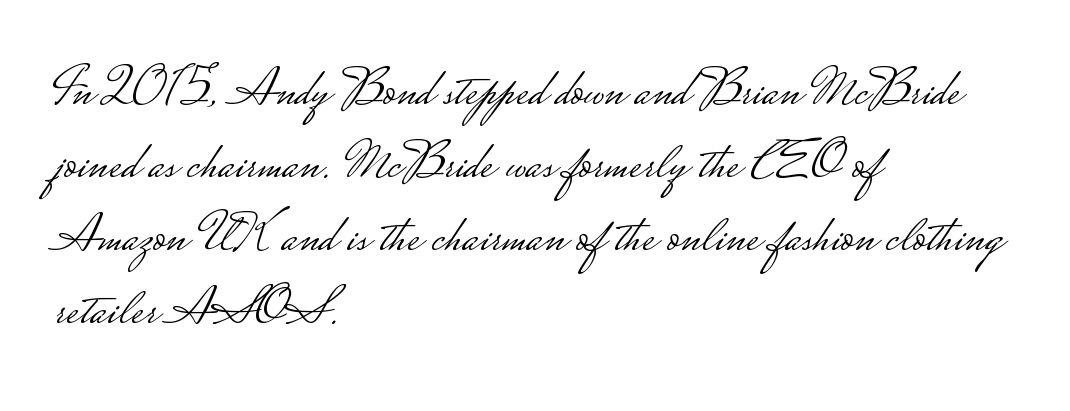
The foot of each line stays bare and open. This rendering leaves character spacing at its baseline value. Each line starts at the same left margin while the right side varies.
